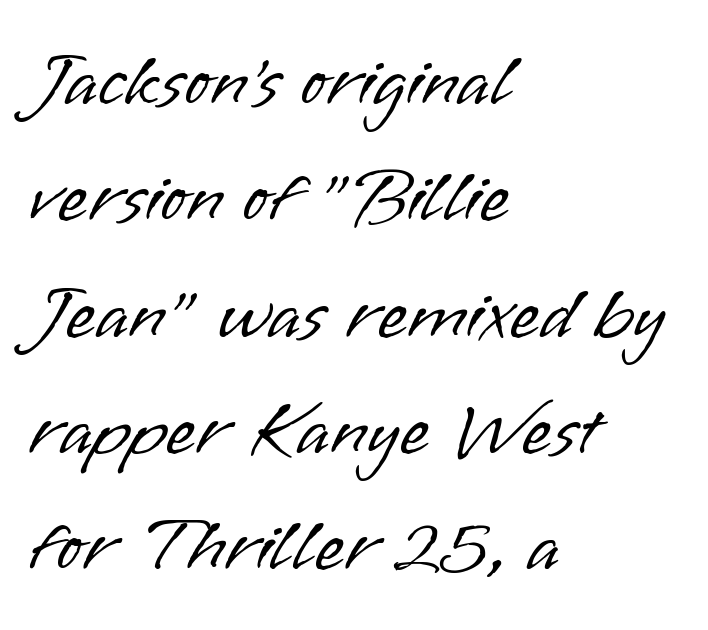
The image shows 77 px light sans-serif type; set left-aligned, normal line spacing (1.51x), normal letter spacing, not underlined; low stroke contrast and a small x-height.
